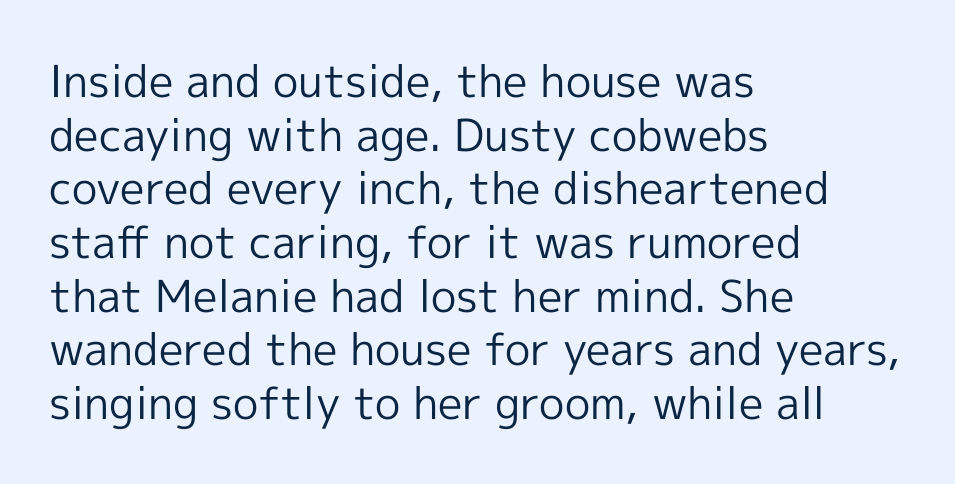
{"serif": "no", "italic": "no", "bold": "no", "weight": "regular", "width": "normal", "x_height": "medium", "monospaced": "no", "underline": "no", "align": "left", "line_spacing_ratio": 1.22, "letter_spacing": "normal", "letter_spacing_em": 0.0, "glyph_px": 44}
